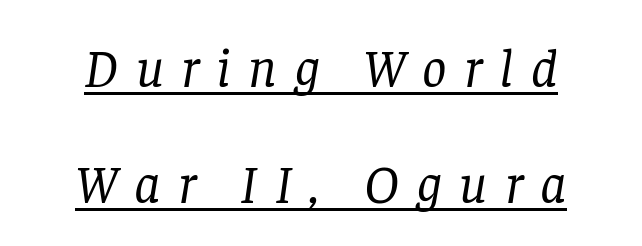
The image shows 54 px regular-weight serif type, italic (leaning right); set centered, loose line spacing (2.15x), unusually wide letter spacing (+0.32 em), underlined; low stroke contrast and a large x-height.
